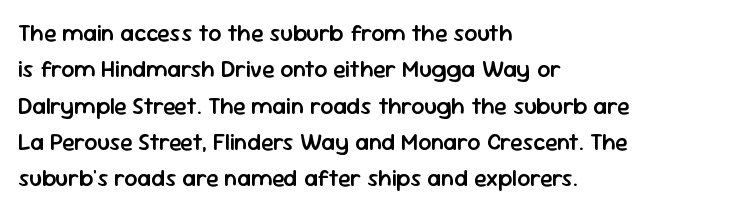
{"italic": "no", "bold": "semi", "underline": "no", "align": "left", "line_spacing": "normal", "line_spacing_ratio": 1.58, "letter_spacing": "normal", "letter_spacing_em": 0.0, "glyph_px": 23}
